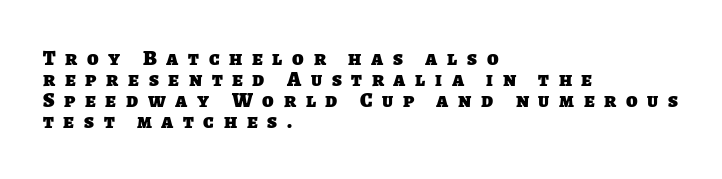
{"bold": "yes", "underline": "no", "align": "left", "line_spacing": "tight", "line_spacing_ratio": 1.0, "letter_spacing": "wide", "letter_spacing_em": 0.46, "glyph_px": 21}
